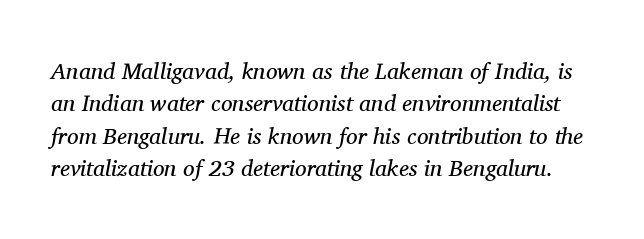
The image shows 23 px text type, italic (leaning right); set normal line spacing (1.41x), normal letter spacing, not underlined.
